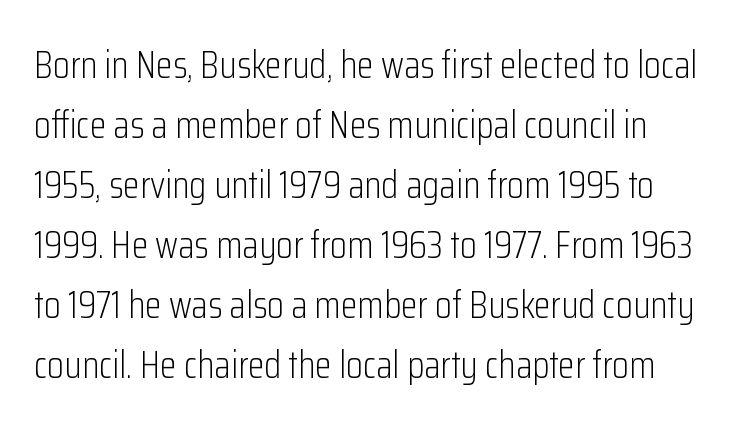
The lines in this sample share a left origin and differ only in where they stop. Compared with typical paragraphs, the rows here are spaced about the same. The rendering uses natural spacing where letterforms have individual widths. Is this a sans? Yes — the strokes have no serifs. Tracking value appears to be zero — textbook default spacing.
